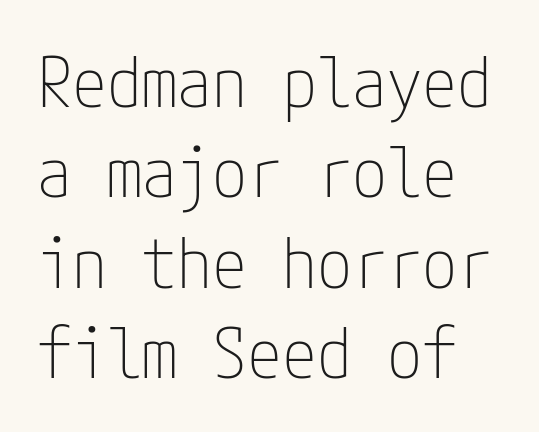
The image shows 70 px thin, condensed sans-serif type, upright; set normal line spacing (1.29x), normal letter spacing, not underlined; low stroke contrast and a medium x-height.
